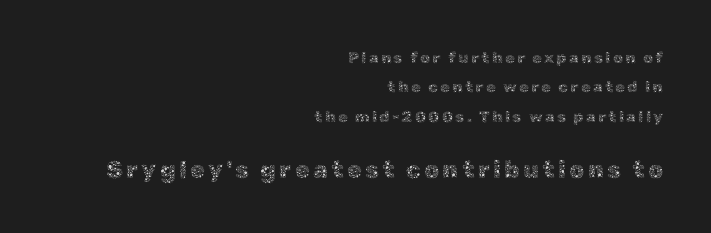
This rendering features lettering with no underline. Notice how the passage keeps a crisp vertical edge on the right only. These glyphs show unthickened strokes, regular width or finer. You get the small type first, then a jump to larger type. Characters remain perfectly vertical along every line.
